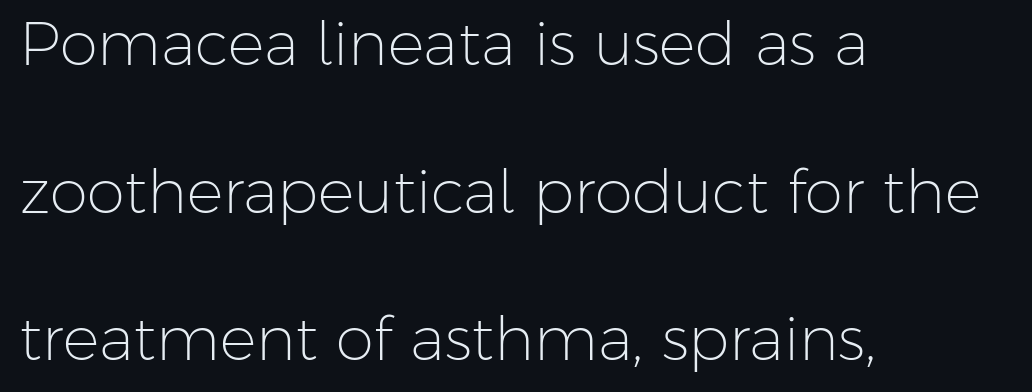
Stems and bowls with no extra thickness — not bold. Does the lettering tilt? It doesn't — this is upright. Examine the stroke ends and you'll find no serifs. Each line starts at the same left margin while the right side varies. There is no visible air inserted between adjacent glyphs. Type without underlining.
